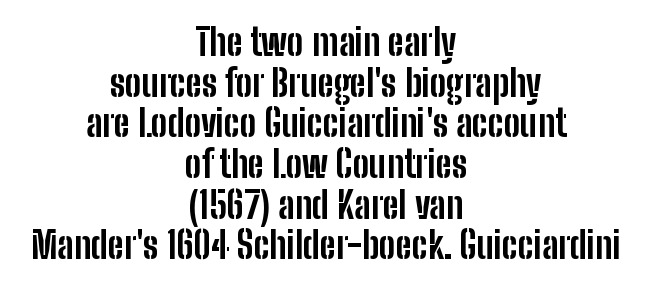
The image shows 37 px bold, condensed sans-serif type, upright; set centered, tight line spacing (1.1x), normal letter spacing, not underlined; low stroke contrast and a medium x-height.
